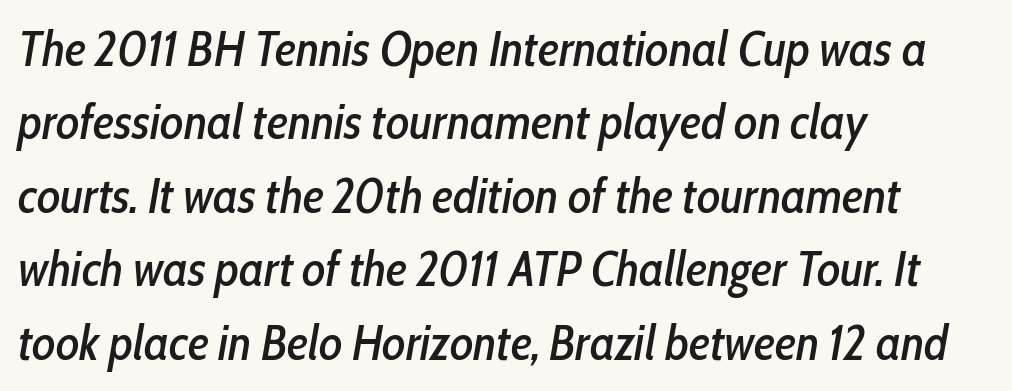
Spacing verdict: proportional, widths tailored to each character. Default kerning and tracking; the words read as compact shapes. Reading down the column, the eye jumps a familiar distance to each next line. All the whitespace from short lines collects on the right.
